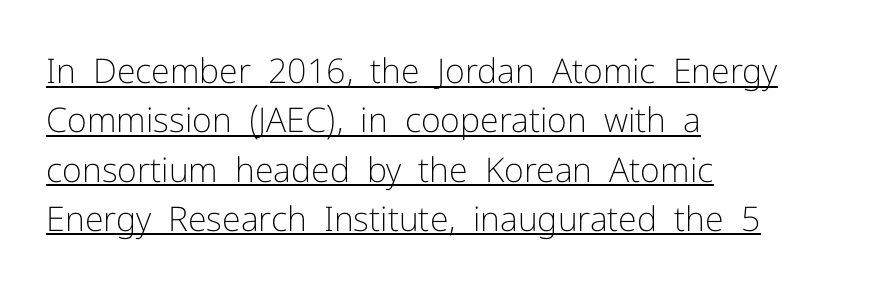
{"serif": "no", "italic": "no", "bold": "no", "weight": "light", "width": "normal", "stroke_contrast": "low", "x_height": "medium", "monospaced": "no", "underline": "yes", "align": "left", "line_spacing": "normal", "line_spacing_ratio": 1.45, "letter_spacing": "normal", "letter_spacing_em": 0.0, "glyph_px": 34}
